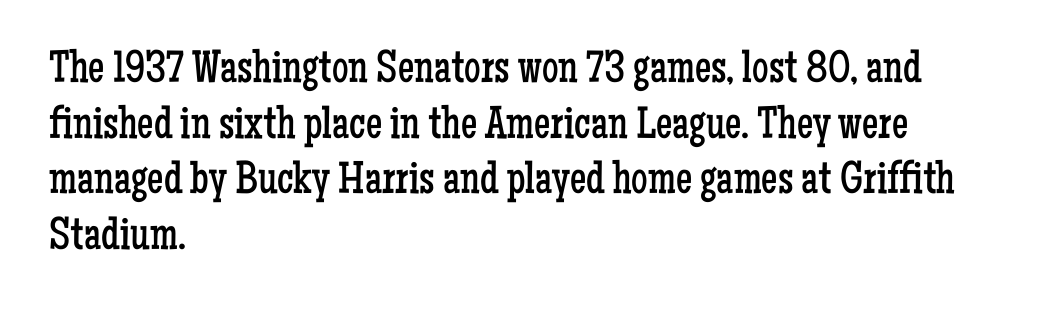
{"serif": "yes", "italic": "no", "bold": "no", "weight": "regular", "width": "condensed", "stroke_contrast": "low", "x_height": "medium", "monospaced": "no", "underline": "no", "align": "left", "line_spacing_ratio": 1.21, "letter_spacing": "normal", "letter_spacing_em": 0.0, "glyph_px": 46}
